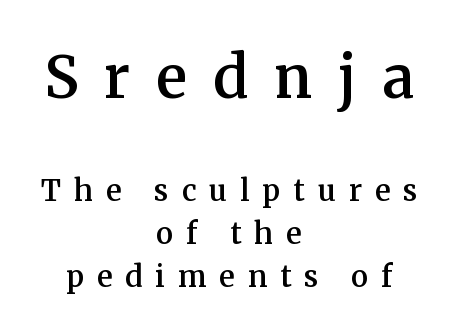
The image shows 58 px semibold serif type, upright; set centered, normal line spacing (1.48x), unusually wide letter spacing (+0.45 em), not underlined; the first (top) block is 2.0x larger; medium stroke contrast and a medium x-height.
